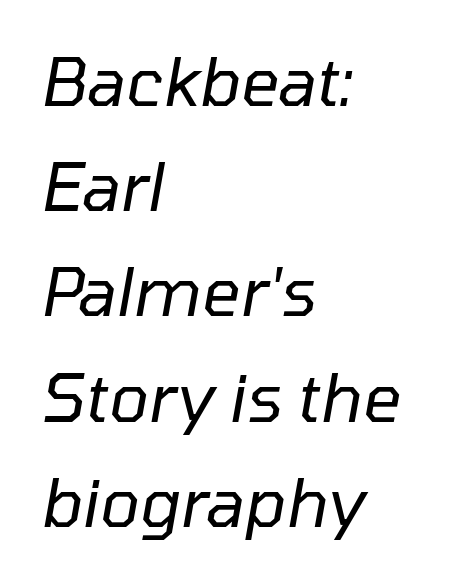
Regarding leading, the lines here are spaced in the standard way. Where is the straight margin? On the left. The letters look calm and open, with moderate or lighter stems. Unmarked baselines from the first word to the last.
